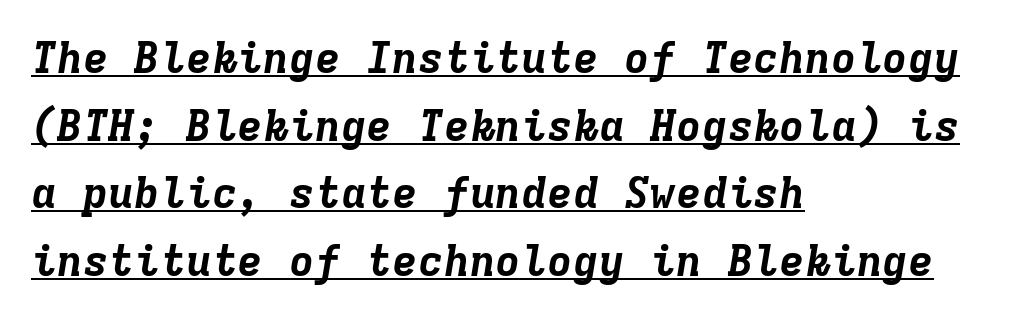
Q: Is the text bold? A: Yes.
Q: Is the text italic (slanted)? A: Yes, it leans right by about 9 degrees.
Q: Is the text underlined? A: Yes.
Q: How is the paragraph aligned? A: Left-aligned.
Q: Is the spacing between letters normal or unusually wide? A: Normal.
Q: Is the spacing between lines tight, normal or loose? A: Normal.
Q: Width (condensed, normal, or wide)? A: Normal.
Q: Stroke contrast? A: Low.
Q: x-height? A: Medium.
Q: Monospaced? A: Yes.
